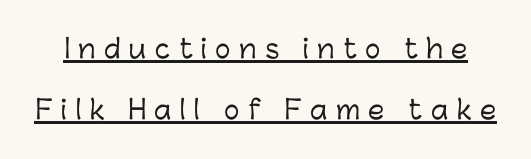
{"italic": "no", "underline": "yes", "line_spacing": "loose", "line_spacing_ratio": 2.35, "letter_spacing": "wide", "letter_spacing_em": 0.33, "glyph_px": 26}
